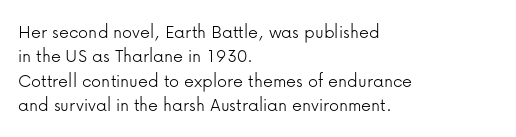
These lines keep a tight, regular rhythm from letter to letter. In CSS terms this would be text-align: left. Weight: in the light-to-regular range. This is roman type, the default non-slanted kind. Decoration check: the copy has no underline.
